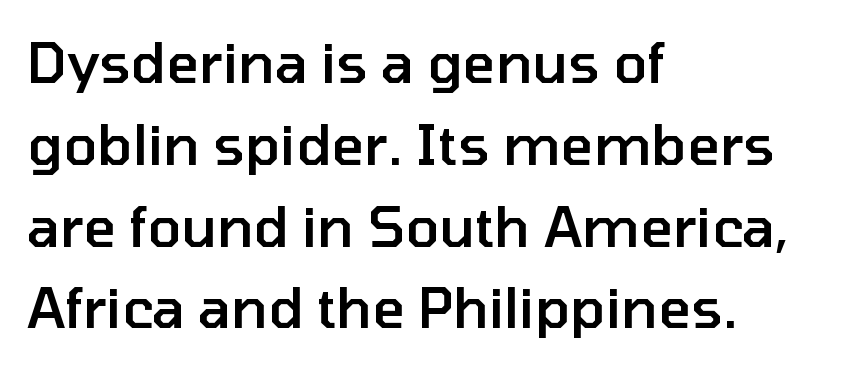
The leading is moderate, giving the passage an even texture. Serifs: no, the terminals of the letterforms are clean. Standard letterfit; no display-style spreading of the glyphs. In terms of posture, this sample is upright. The zone under the glyphs is completely vacant.
